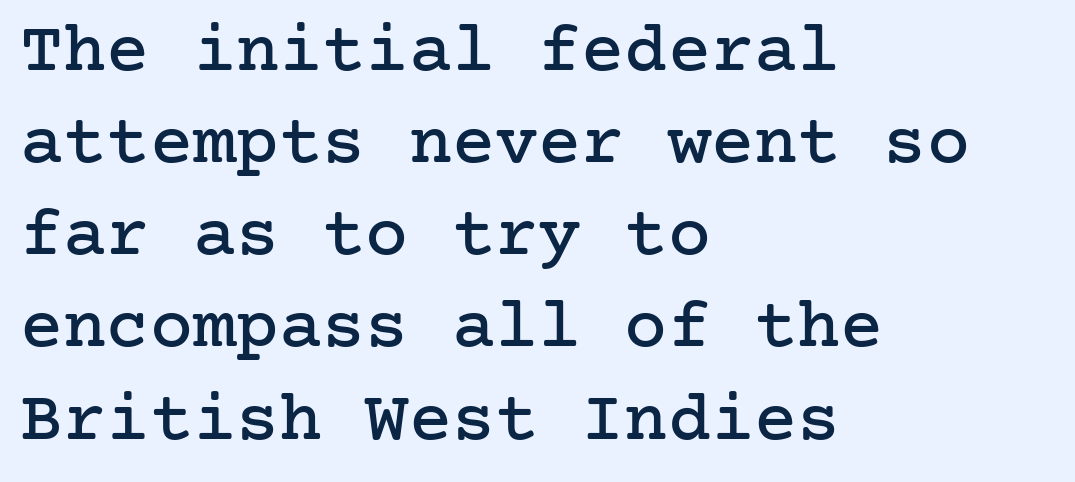
{"serif": "yes", "italic": "no", "width": "normal", "stroke_contrast": "low", "x_height": "medium", "underline": "no", "align": "left", "line_spacing": "normal", "line_spacing_ratio": 1.28, "letter_spacing": "normal", "letter_spacing_em": 0.0, "glyph_px": 72}
